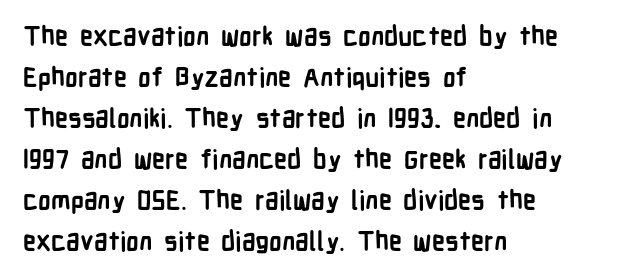
Q: Is the text bold? A: Yes.
Q: Is the text italic (slanted)? A: No, it is upright.
Q: Is the text underlined? A: No.
Q: How is the paragraph aligned? A: Left-aligned.
Q: Is the spacing between letters normal or unusually wide? A: Normal.
Q: Is the spacing between lines tight, normal or loose? A: Normal.
